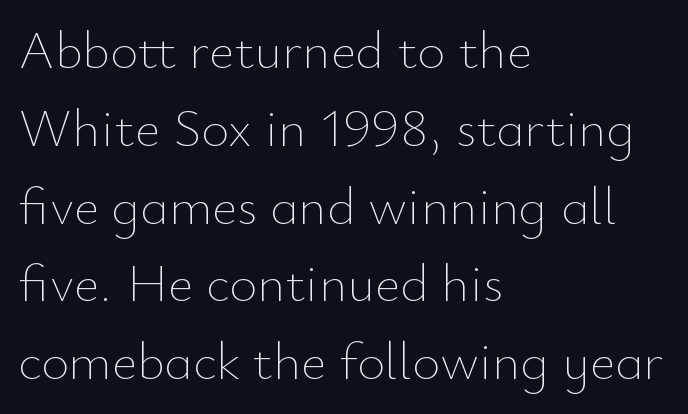
What stands out about the letter spacing? Nothing — it is the standard amount. The passage shown stacks its lines at a standard gap. This is the regular roman posture of the typeface. A light-to-regular cut is what we see here. A typesetter would call this proportional, since set widths differ per character. All the whitespace from short lines collects on the right.
